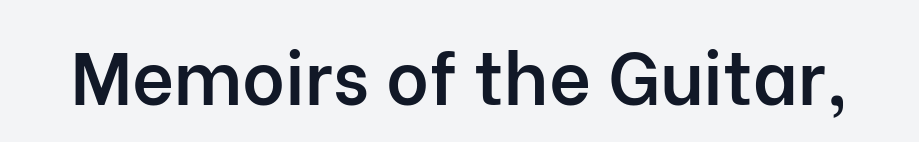
{"serif": "no", "italic": "no", "bold": "semi", "weight": "semibold", "width": "normal", "stroke_contrast": "low", "x_height": "medium", "monospaced": "no", "underline": "no", "letter_spacing": "normal", "letter_spacing_em": 0.0, "glyph_px": 73}
